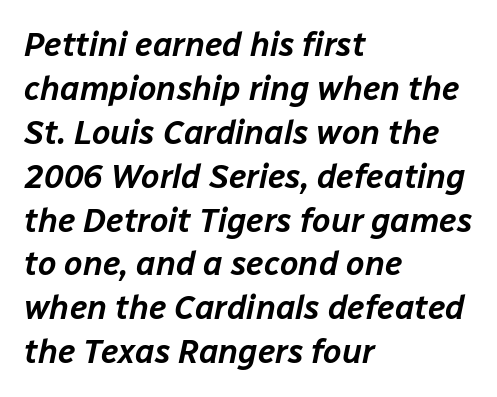
The image shows 33 px text type, italic (leaning right); set left-aligned, normal line spacing (1.33x), normal letter spacing, not underlined; low stroke contrast and a medium x-height.
